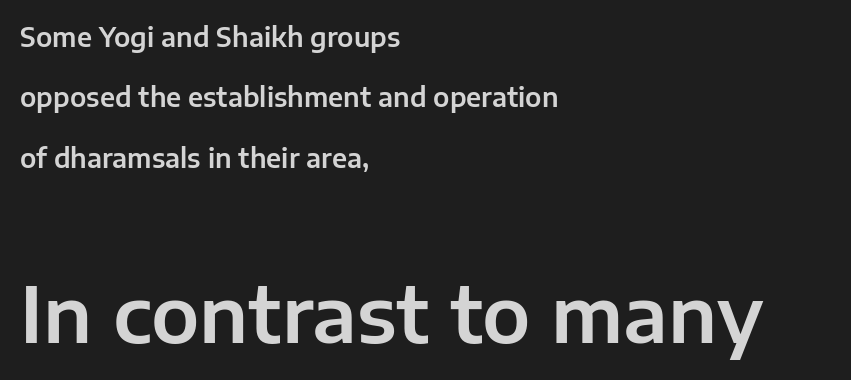
The image shows 77 px sans-serif type, upright; set left-aligned, loose line spacing (2.32x), normal letter spacing, not underlined; the second (bottom) block is 2.96x larger; low stroke contrast and a medium x-height.
